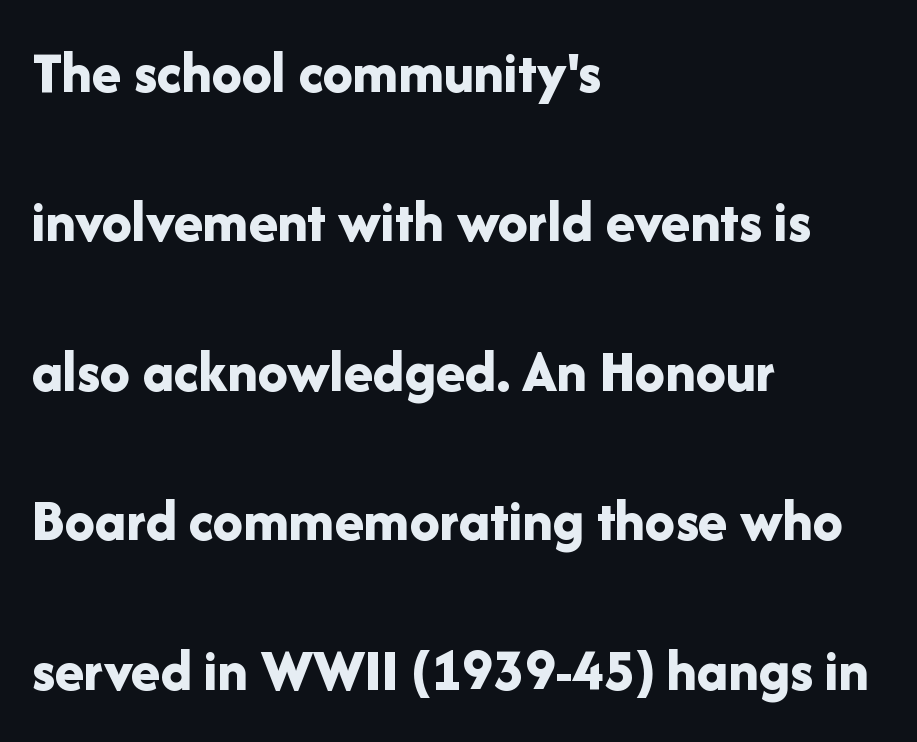
The image shows 60 px bold sans-serif type, upright; set left-aligned, loose line spacing (2.49x), normal letter spacing, not underlined; low stroke contrast and a medium x-height.
